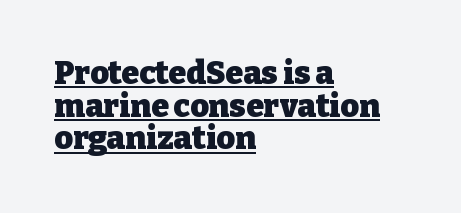
{"serif": "yes", "italic": "no", "bold": "yes", "weight": "heavy", "width": "normal", "stroke_contrast": "low", "x_height": "medium", "monospaced": "no", "underline": "yes", "align": "left", "line_spacing": "tight", "line_spacing_ratio": 1.02, "letter_spacing": "normal", "letter_spacing_em": 0.0, "glyph_px": 32}
